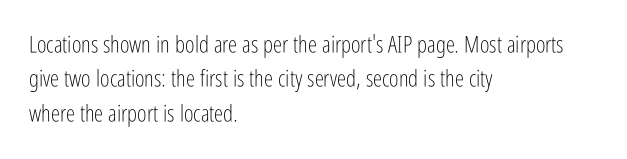
Observe the ordinary spacing: letters are neighbours, not strangers. Only glyphs here, with clear space below each row. Honestly, the row spacing looks completely unremarkable. No letter is thick-stroked: the sample isn't bold.
